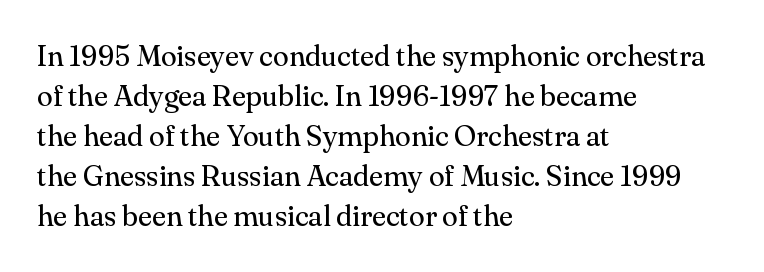
{"serif": "yes", "italic": "no", "bold": "no", "weight": "regular", "width": "normal", "stroke_contrast": "medium", "x_height": "small", "monospaced": "no", "underline": "no", "align": "left", "line_spacing": "normal", "line_spacing_ratio": 1.38, "letter_spacing": "normal", "letter_spacing_em": 0.0, "glyph_px": 29}
